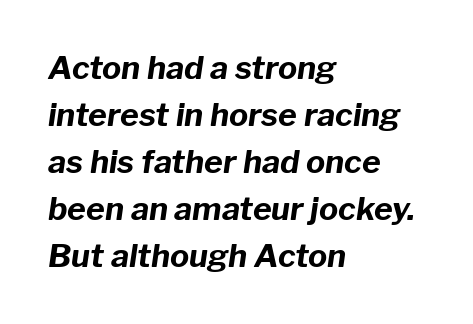
Bold? Absolutely — the strokes are thick and heavy. Look at the tracking — it's just the regular setting, nothing added. Underline: absent. Rows of type keep a routine distance in the vertical direction. Casual observation: everything's shoved over to the left. Here the designer chose a conventional face with non-uniform glyph widths.
